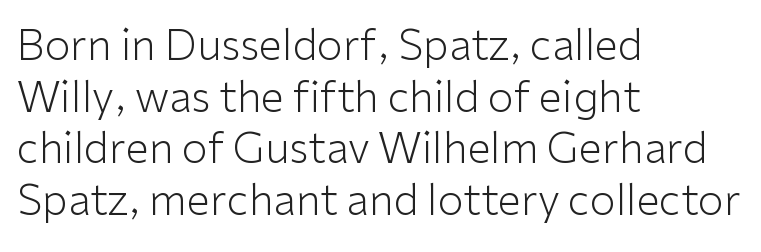
These lines were composed using upright roman letters. Bare-footed words on every line. No chunkiness to these letters — they're not bold. Each letter keeps its own natural width here, so spacing adapts to shape.
